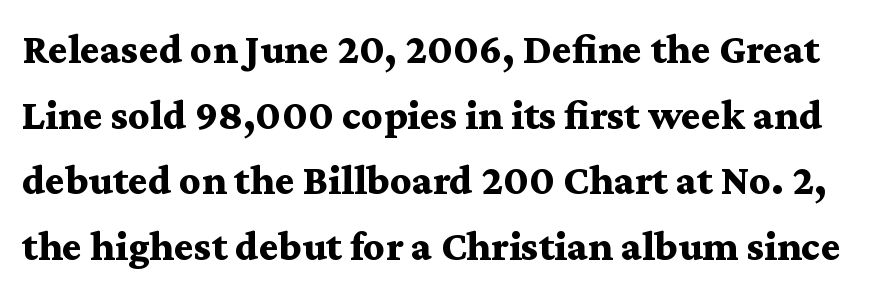
In terms of letterspacing, this is plain default setting. The specimen omits any rule beneath the text block's lines. These lines are rendered in a variable-pitch font. Does the weight exceed regular? Yes, all the way to bold. Check where the strokes stop: tiny serifs finish them off. This is the regular roman posture of the typeface.
